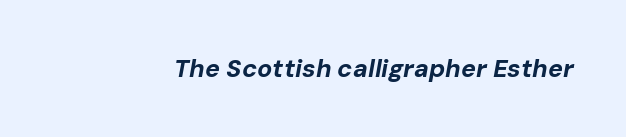
The image shows 25 px bold type, italic (leaning right); set normal letter spacing, not underlined.
